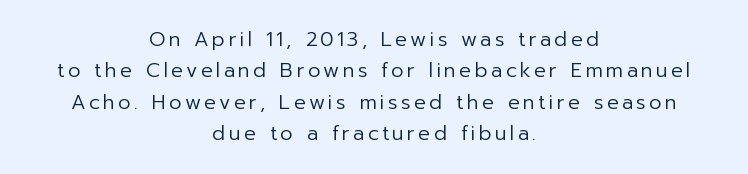
The image shows 20 px text type, upright; set centered, normal line spacing (1.57x), not underlined.
